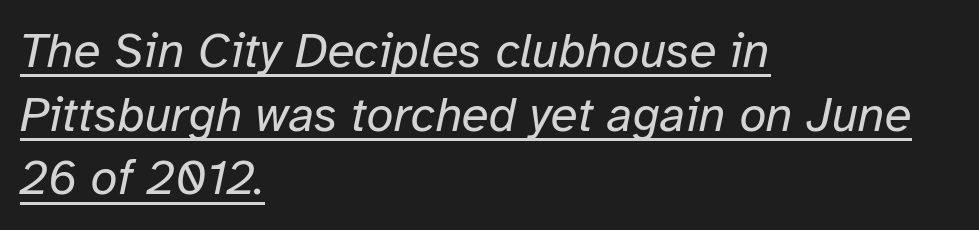
Is the type slanted? Yes — the strokes lean at a clear angle. A rule runs beneath these lines of type. Teacher's note: observe the even left margin — that is flush-left alignment. Here the designer chose a conventional face with non-uniform glyph widths. Vertical stems look standard width or narrower in stroke.
